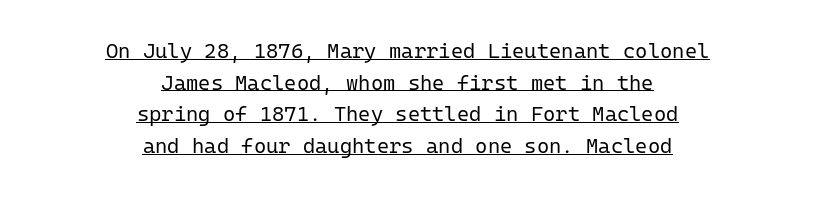
Q: Is the text bold? A: No.
Q: Is the text italic (slanted)? A: No, it is upright.
Q: Is the text underlined? A: Yes.
Q: How is the paragraph aligned? A: Centered.
Q: Is the spacing between letters normal or unusually wide? A: Normal.
Q: Is the spacing between lines tight, normal or loose? A: Normal.
